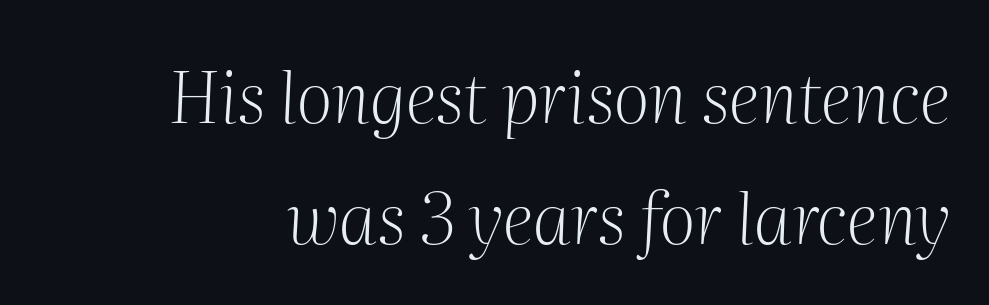
{"serif": "yes", "italic": "yes", "lean": "right", "slant_degrees": 2, "bold": "no", "weight": "light", "width": "normal", "stroke_contrast": "medium", "x_height": "medium", "monospaced": "no", "underline": "no", "line_spacing": "normal", "line_spacing_ratio": 1.7, "letter_spacing": "normal", "letter_spacing_em": 0.0, "glyph_px": 71}
